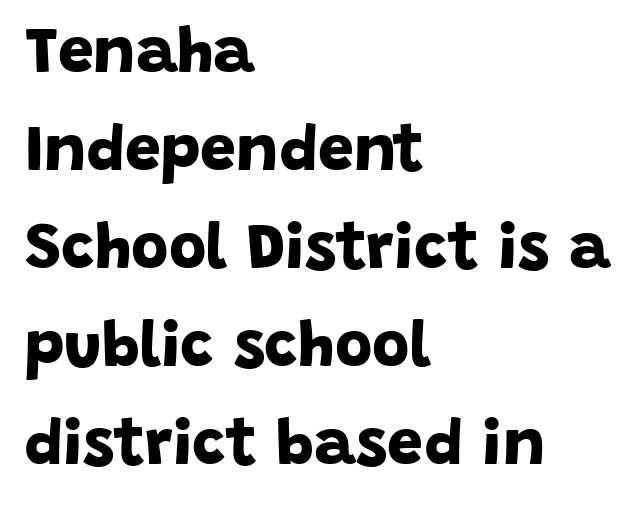
Rule under the text: the space is simply empty. Each word holds together tightly as a unit, with standard inter-letter gaps. These lines are rendered in a variable-pitch font. All the whitespace from short lines collects on the right. I'd call this a sans setting — the letters go barefoot. Honestly, the row spacing looks completely unremarkable.
